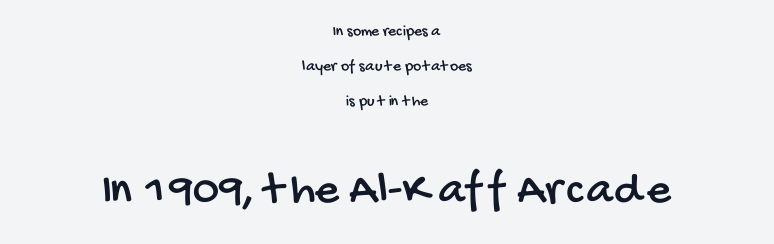
The image shows 47 px condensed sans-serif type; set centered, loose line spacing (2.18x), normal letter spacing, not underlined; the second (bottom) block is 2.94x larger; low stroke contrast and a large x-height.
